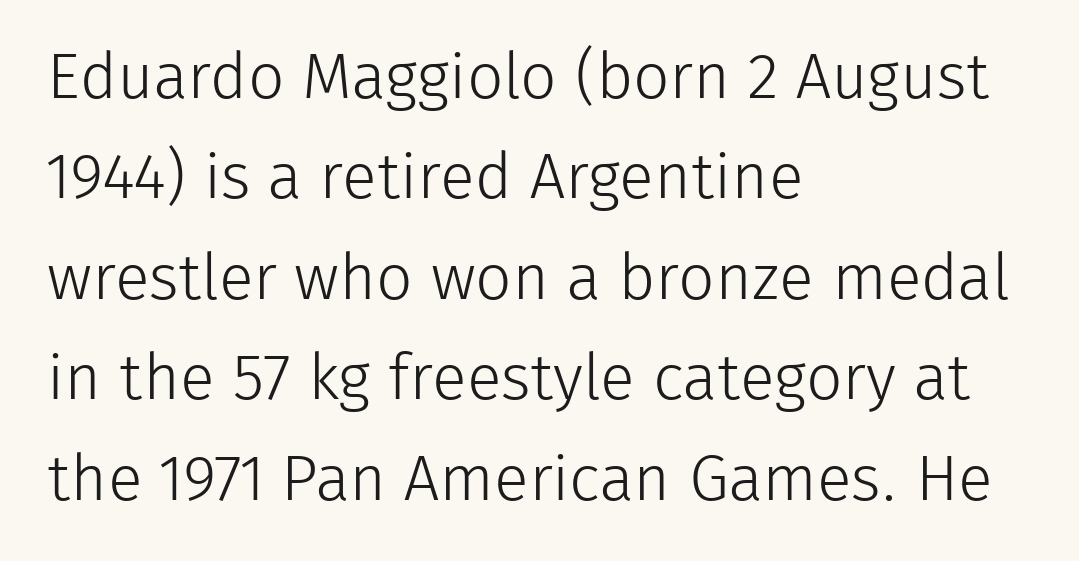
{"serif": "no", "italic": "no", "bold": "no", "weight": "light", "width": "normal", "stroke_contrast": "low", "x_height": "medium", "monospaced": "no", "underline": "no", "align": "left", "line_spacing": "normal", "line_spacing_ratio": 1.57, "letter_spacing": "normal", "letter_spacing_em": 0.0, "glyph_px": 64}
